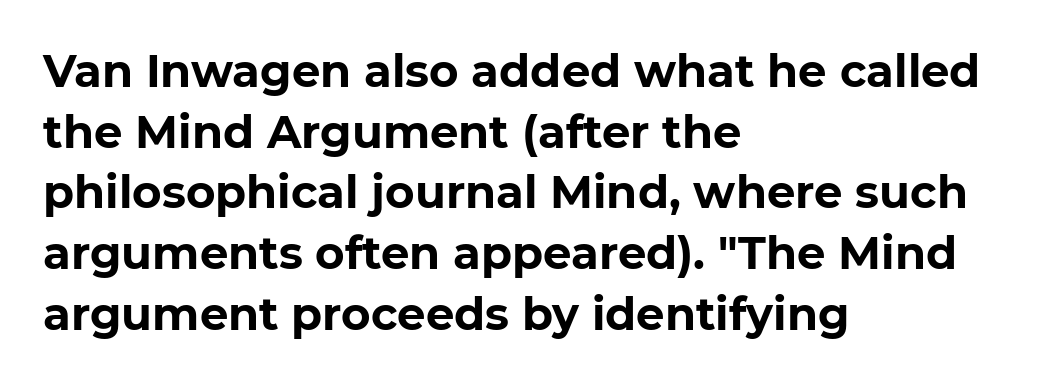
Q: Is the text bold? A: Yes.
Q: Is the text italic (slanted)? A: No, it is upright.
Q: Is the typeface a serif or a sans-serif typeface? A: Sans-serif.
Q: Is the text underlined? A: No.
Q: How is the paragraph aligned? A: Left-aligned.
Q: Is the spacing between letters normal or unusually wide? A: Normal.
Q: Is the spacing between lines tight, normal or loose? A: Normal.
Q: Width (condensed, normal, or wide)? A: Normal.
Q: Stroke contrast? A: Low.
Q: x-height? A: Medium.
Q: Monospaced? A: No.
